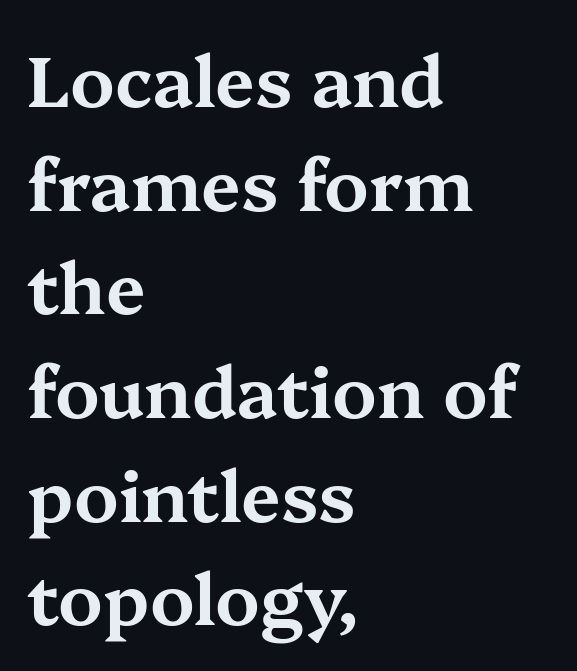
{"serif": "yes", "italic": "no", "width": "wide", "stroke_contrast": "medium", "x_height": "medium", "monospaced": "no", "underline": "no", "align": "left", "line_spacing": "normal", "line_spacing_ratio": 1.46, "letter_spacing": "normal", "letter_spacing_em": 0.0, "glyph_px": 71}
